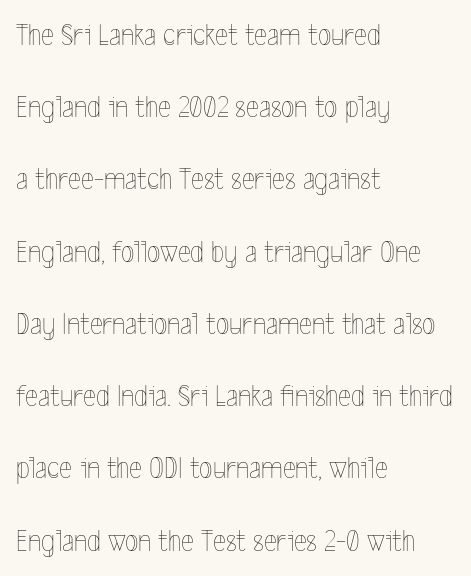
The image shows 31 px thin, condensed type, upright; set left-aligned, loose line spacing (2.33x), normal letter spacing, not underlined; a medium x-height.
